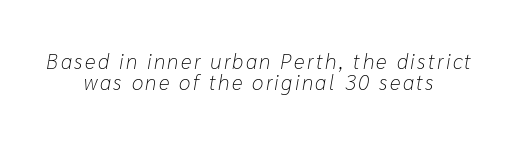
{"italic": "yes", "lean": "right", "slant_degrees": 10, "bold": "no", "underline": "no", "align": "center", "line_spacing": "tight", "line_spacing_ratio": 1.0, "glyph_px": 21}
